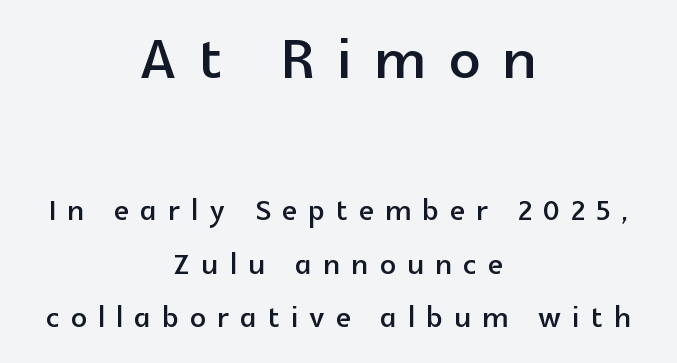
The image shows 78 px sans-serif type, upright; set centered, normal line spacing (1.37x), unusually wide letter spacing (+0.29 em), not underlined; the first (top) block is 2.0x larger; a medium x-height.
